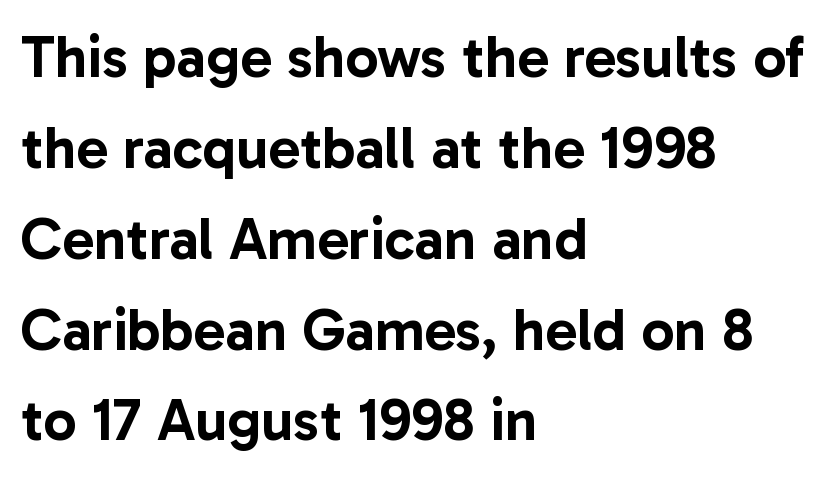
The image shows 59 px sans-serif type, upright; set left-aligned, normal line spacing (1.54x), normal letter spacing, not underlined; low stroke contrast and a medium x-height.
